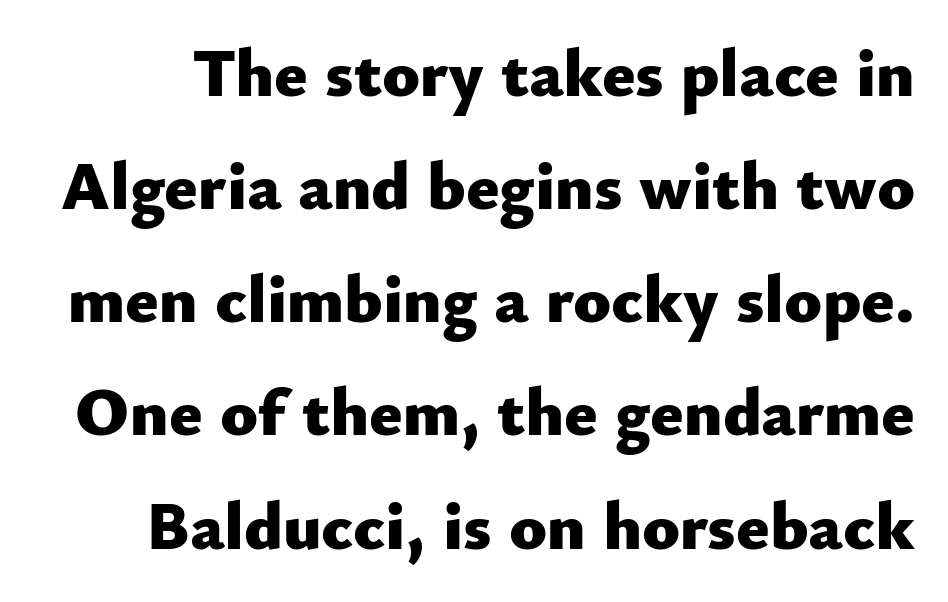
Q: Is the text bold? A: Yes.
Q: Is the text italic (slanted)? A: No, it is upright.
Q: Is the typeface a serif or a sans-serif typeface? A: Sans-serif.
Q: Is the text underlined? A: No.
Q: Is the spacing between letters normal or unusually wide? A: Normal.
Q: Is the spacing between lines tight, normal or loose? A: Normal.
Q: Width (condensed, normal, or wide)? A: Normal.
Q: Stroke contrast? A: Low.
Q: x-height? A: Small.
Q: Monospaced? A: No.
